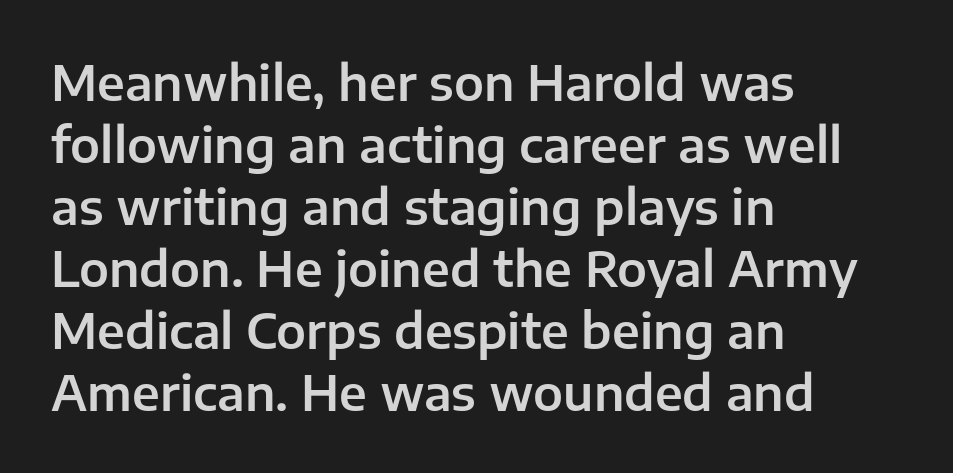
{"serif": "no", "italic": "no", "width": "normal", "stroke_contrast": "low", "x_height": "medium", "monospaced": "no", "underline": "no", "align": "left", "line_spacing": "normal", "line_spacing_ratio": 1.29, "letter_spacing": "normal", "letter_spacing_em": 0.0, "glyph_px": 48}
